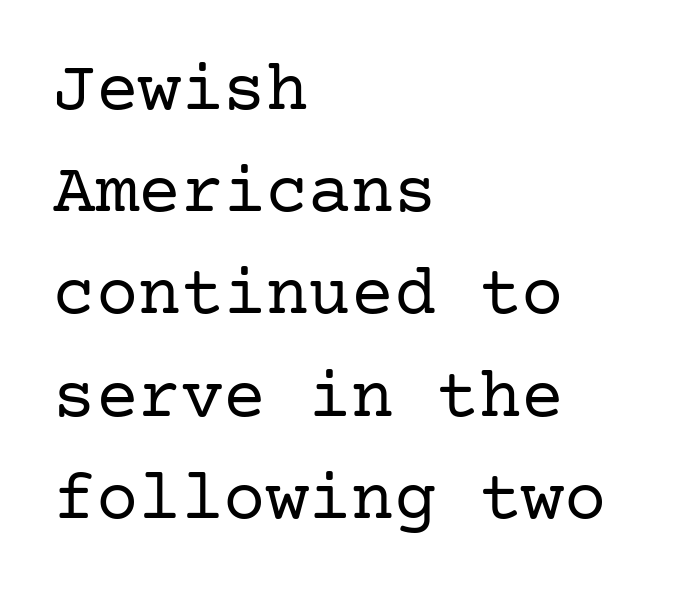
Students, observe: this is what conventionally led text looks like. Think standard paragraph weight, or any step lighter than that. The passage shown is not underscored anywhere. Style check: upright. No extra tracking has been applied to these lines.
